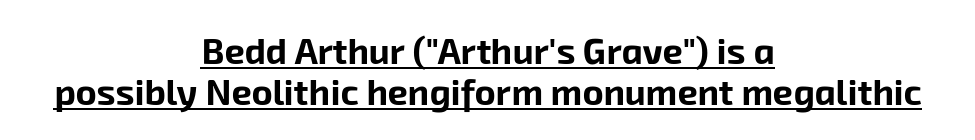
{"serif": "no", "bold": "yes", "weight": "bold", "width": "normal", "stroke_contrast": "low", "x_height": "medium", "monospaced": "no", "underline": "yes", "align": "center", "line_spacing": "tight", "line_spacing_ratio": 1.14, "letter_spacing": "normal", "letter_spacing_em": 0.0, "glyph_px": 36}
